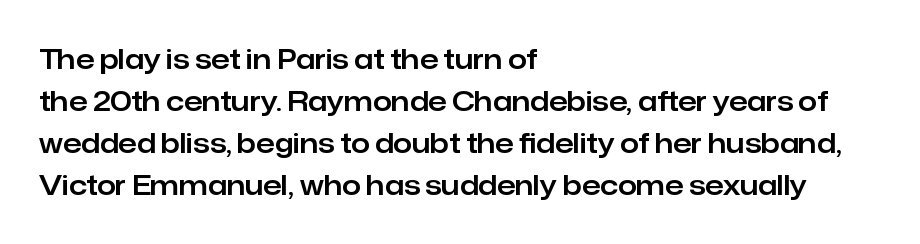
Q: Is the text italic (slanted)? A: No, it is upright.
Q: Is the text underlined? A: No.
Q: How is the paragraph aligned? A: Left-aligned.
Q: Is the spacing between letters normal or unusually wide? A: Normal.
Q: Is the spacing between lines tight, normal or loose? A: Normal.
